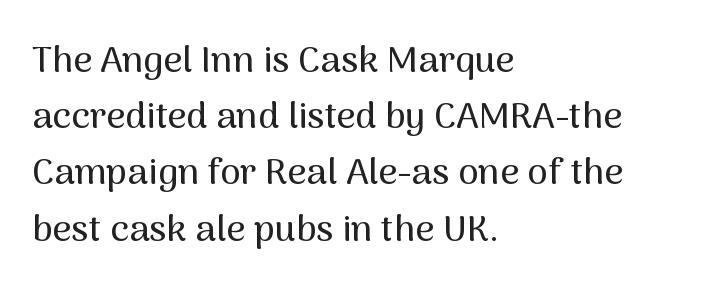
The image shows 37 px sans-serif type, upright; set left-aligned, normal line spacing (1.52x), normal letter spacing, not underlined; medium stroke contrast and a medium x-height.
